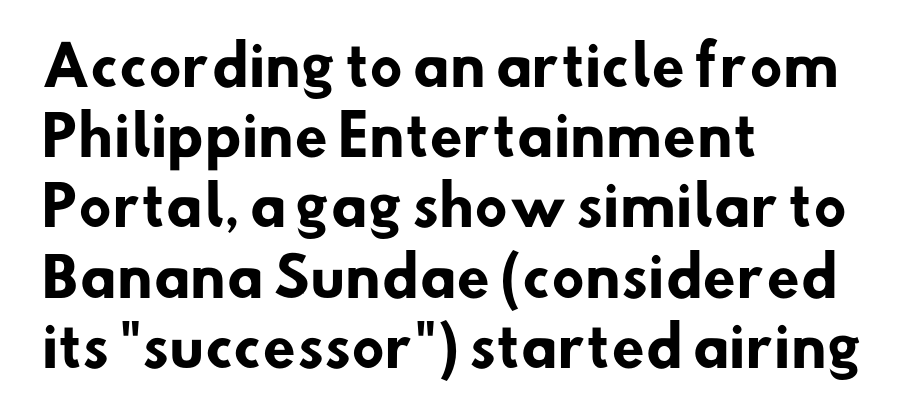
Q: Is the text bold? A: Yes.
Q: Is the typeface a serif or a sans-serif typeface? A: Sans-serif.
Q: Is the text underlined? A: No.
Q: How is the paragraph aligned? A: Left-aligned.
Q: Is the spacing between letters normal or unusually wide? A: Normal.
Q: Is the spacing between lines tight, normal or loose? A: Normal.
Q: Width (condensed, normal, or wide)? A: Normal.
Q: Stroke contrast? A: Low.
Q: x-height? A: Small.
Q: Monospaced? A: No.
